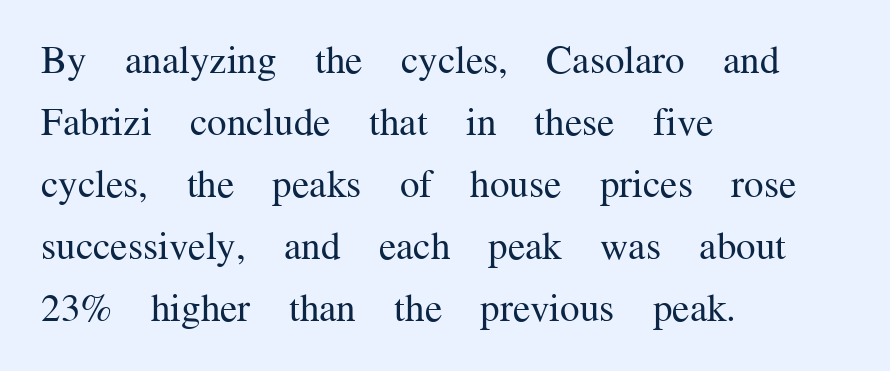
{"serif": "yes", "italic": "no", "bold": "no", "weight": "regular", "width": "normal", "stroke_contrast": "medium", "x_height": "medium", "monospaced": "no", "underline": "no", "align": "left", "line_spacing": "normal", "line_spacing_ratio": 1.59, "letter_spacing": "normal", "letter_spacing_em": 0.0, "glyph_px": 39}
